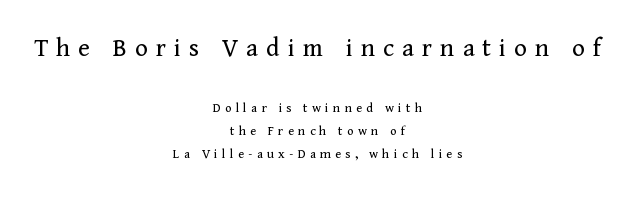
{"italic": "no", "bold": "no", "underline": "no", "align": "center", "line_spacing": "normal", "line_spacing_ratio": 1.67, "letter_spacing": "wide", "letter_spacing_em": 0.3, "larger_block": "first", "size_ratio": 1.93, "glyph_px": 27}
